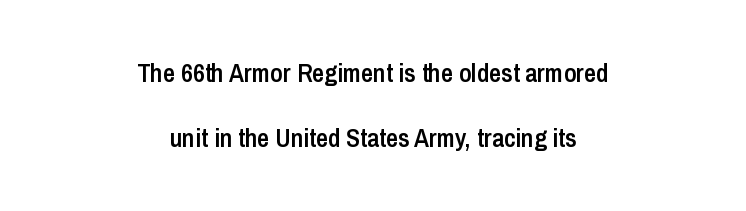
Q: Is the text bold? A: Semi-bold.
Q: Is the text italic (slanted)? A: No, it is upright.
Q: Is the text underlined? A: No.
Q: How is the paragraph aligned? A: Centered.
Q: Is the spacing between letters normal or unusually wide? A: Normal.
Q: Is the spacing between lines tight, normal or loose? A: Loose.
